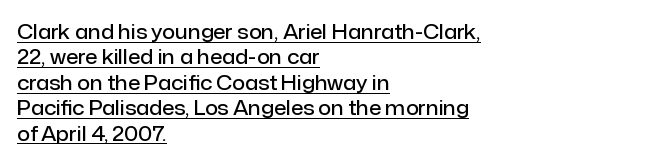
The image shows 20 px text type, upright; set left-aligned, normal line spacing (1.27x), normal letter spacing, underlined.
